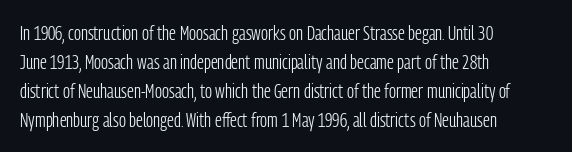
The image shows 20 px text type, upright; set left-aligned, normal line spacing (1.45x), normal letter spacing, not underlined.
